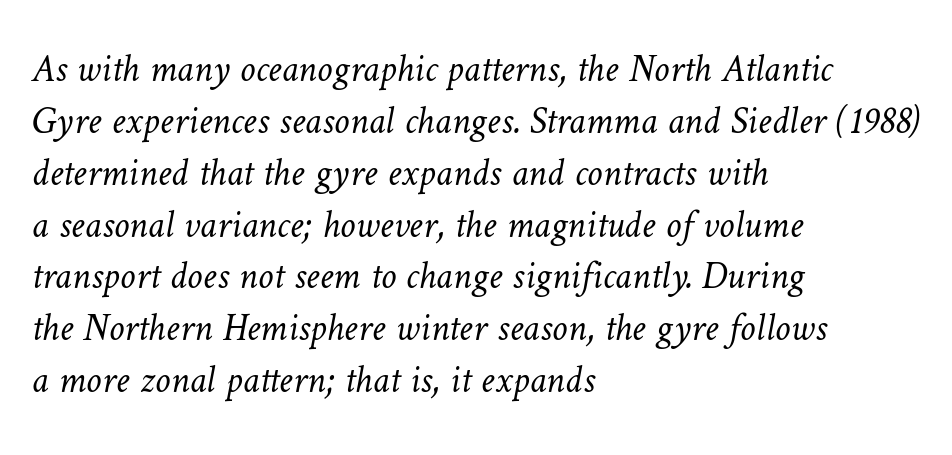
{"bold": "no", "weight": "light", "width": "normal", "stroke_contrast": "low", "x_height": "medium", "monospaced": "no", "underline": "no", "align": "left", "line_spacing": "normal", "line_spacing_ratio": 1.33, "letter_spacing": "normal", "letter_spacing_em": 0.0, "glyph_px": 39}
